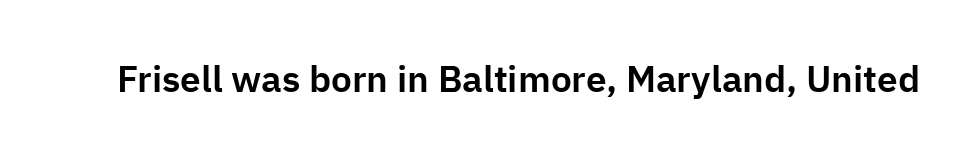
Spacing between characters is what you'd get straight out of the box. Just letters on the line, the space beneath them empty. This rendering employs a face without finishing strokes, i.e., a sans-serif. Each letter keeps its own natural width here, so spacing adapts to shape. Quick note: not italic, upright.
